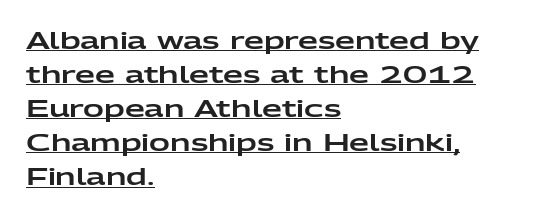
This sample keeps an unexceptional amount of space between lines. A roman cut, with each character standing at attention. A baseline rule has been typeset under these characters. Horizontal alignment here is leftward, the default for most running prose. The type is set solid horizontally, with unmodified tracking.
